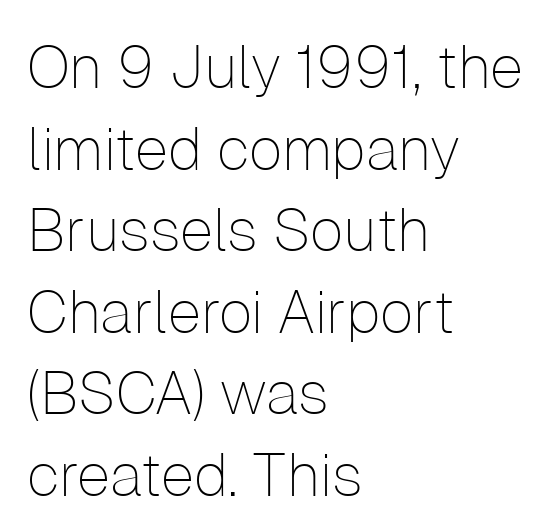
Q: Is the text bold? A: No.
Q: Is the text italic (slanted)? A: No, it is upright.
Q: Is the typeface a serif or a sans-serif typeface? A: Sans-serif.
Q: Is the text underlined? A: No.
Q: How is the paragraph aligned? A: Left-aligned.
Q: Is the spacing between letters normal or unusually wide? A: Normal.
Q: Is the spacing between lines tight, normal or loose? A: Normal.
Q: Width (condensed, normal, or wide)? A: Normal.
Q: Stroke contrast? A: Low.
Q: x-height? A: Medium.
Q: Monospaced? A: No.
